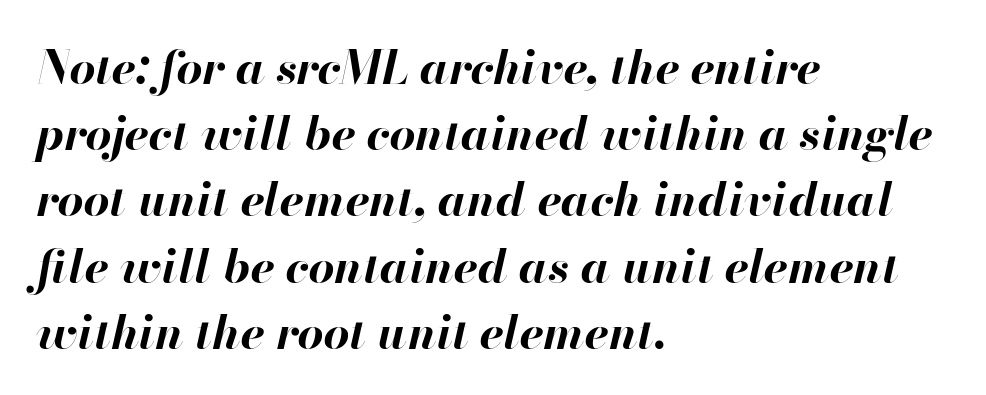
Q: Is the text bold? A: Yes.
Q: Is the text italic (slanted)? A: Yes, it leans right by about 13 degrees.
Q: Is the text underlined? A: No.
Q: How is the paragraph aligned? A: Left-aligned.
Q: Is the spacing between letters normal or unusually wide? A: Normal.
Q: Is the spacing between lines tight, normal or loose? A: Normal.
Q: Width (condensed, normal, or wide)? A: Normal.
Q: Stroke contrast? A: High.
Q: x-height? A: Small.
Q: Monospaced? A: No.
